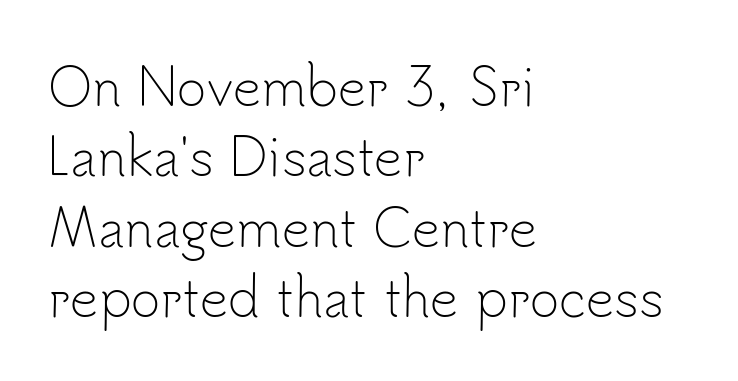
This block has exactly the height ordinary leading produces. Line starts are locked; line ends wander. No letter is thick-stroked: the sample isn't bold. These lines are composed in type without serifs.
